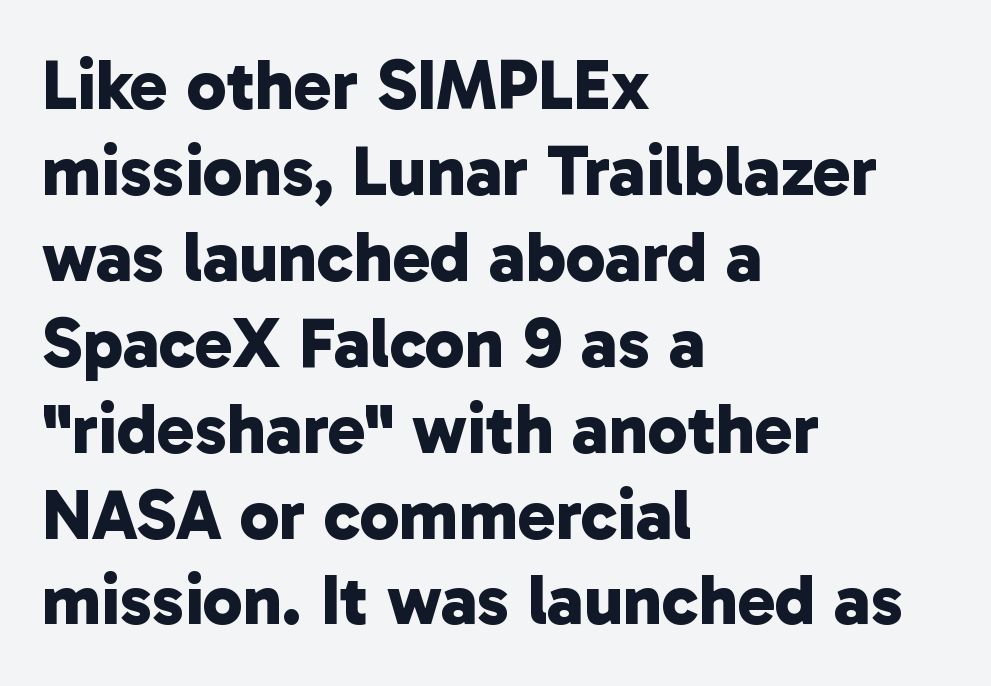
Q: Is the text bold? A: Yes.
Q: Is the typeface a serif or a sans-serif typeface? A: Sans-serif.
Q: Is the text underlined? A: No.
Q: How is the paragraph aligned? A: Left-aligned.
Q: Is the spacing between letters normal or unusually wide? A: Normal.
Q: Width (condensed, normal, or wide)? A: Normal.
Q: Stroke contrast? A: Low.
Q: x-height? A: Medium.
Q: Monospaced? A: No.
